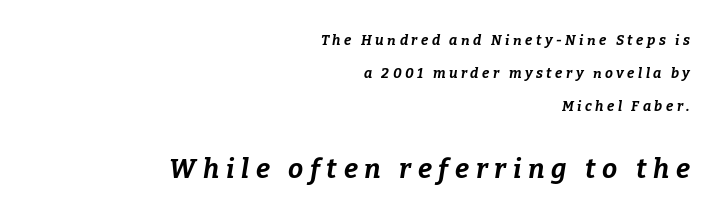
The lines are quadded right. Bare-footed words on every line. Rows of type keep a wide berth in the vertical direction. I'd describe the lettering as bold — thick and assertive. It's the slanting kind of type.
